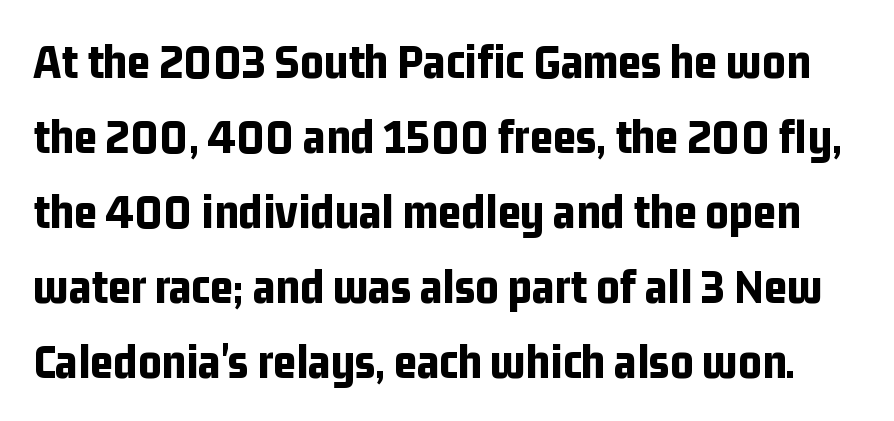
The image shows 50 px bold, condensed sans-serif type, upright; set normal line spacing (1.5x), normal letter spacing, not underlined; low stroke contrast and a medium x-height.
